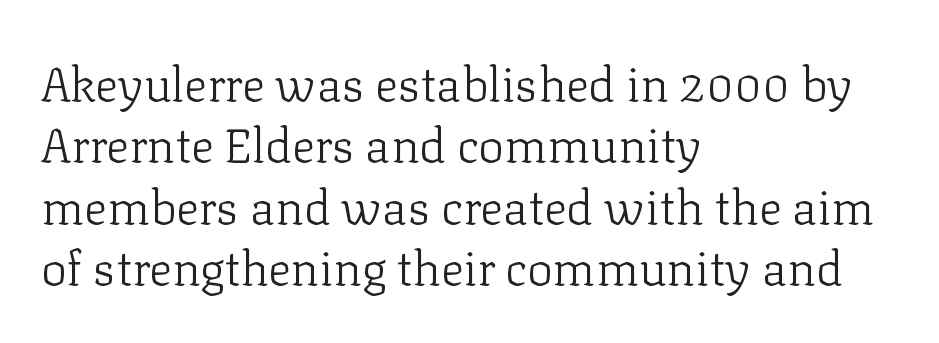
The image shows 48 px light serif type, upright; set left-aligned, normal line spacing (1.28x), normal letter spacing, not underlined; low stroke contrast and a medium x-height.
